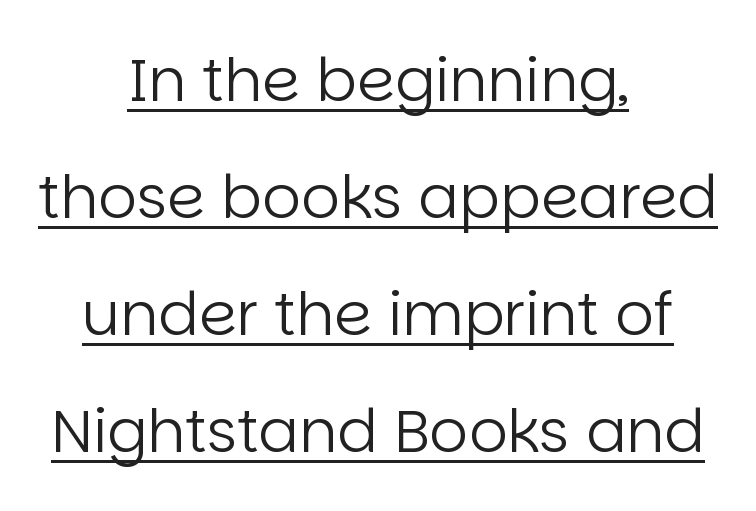
Q: Is the text bold? A: No.
Q: Is the text italic (slanted)? A: No, it is upright.
Q: Is the typeface a serif or a sans-serif typeface? A: Sans-serif.
Q: Is the text underlined? A: Yes.
Q: How is the paragraph aligned? A: Centered.
Q: Is the spacing between letters normal or unusually wide? A: Normal.
Q: Is the spacing between lines tight, normal or loose? A: Loose.
Q: Width (condensed, normal, or wide)? A: Normal.
Q: Stroke contrast? A: Low.
Q: x-height? A: Large.
Q: Monospaced? A: No.
